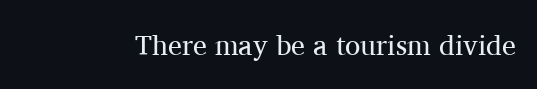
What stands out about the letter spacing? Nothing — it is the standard amount. Vertical strokes here are truly vertical. Anything drawn beneath the words? Only blank space. Is this a fixed-width face? No — the glyphs have proportional, varying widths. The characters display serif detailing at their extremities.
